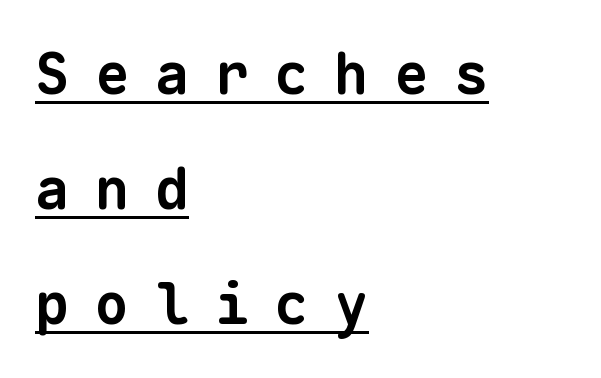
{"serif": "no", "bold": "yes", "weight": "bold", "width": "normal", "stroke_contrast": "low", "x_height": "medium", "monospaced": "yes", "underline": "yes", "align": "left", "line_spacing": "loose", "line_spacing_ratio": 2.02, "letter_spacing": "wide", "letter_spacing_em": 0.45, "glyph_px": 57}
